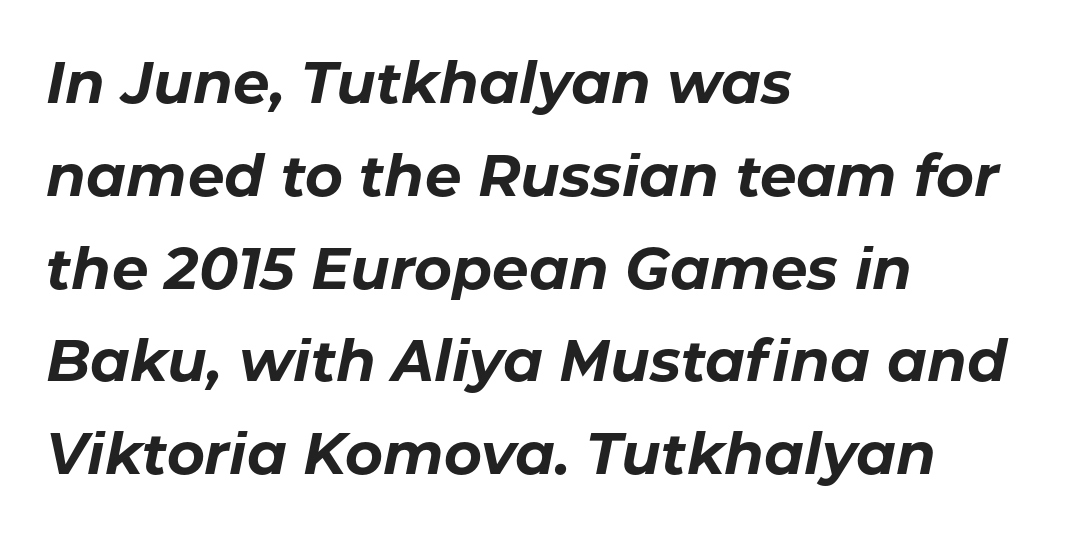
The image shows 58 px bold type, italic (leaning right); set left-aligned, normal line spacing (1.6x), normal letter spacing, not underlined; low stroke contrast and a medium x-height.
